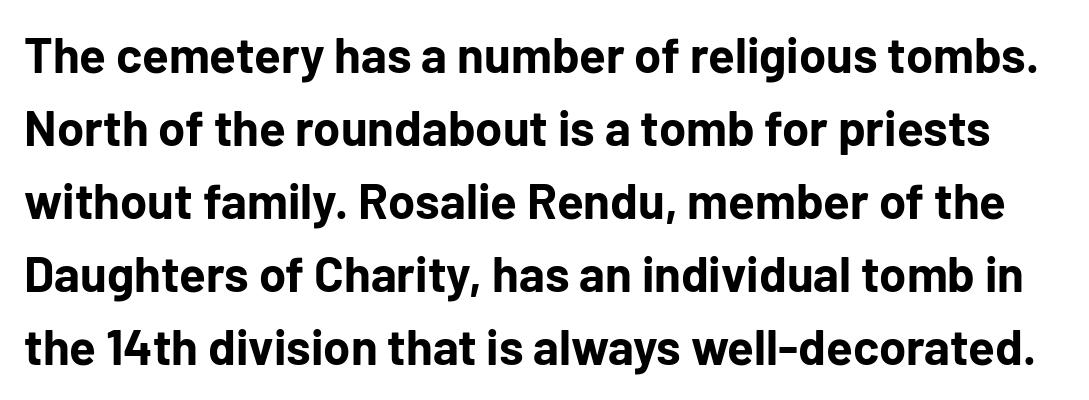
The image shows 49 px bold sans-serif type, upright; set normal line spacing (1.49x), normal letter spacing, not underlined; low stroke contrast and a medium x-height.
